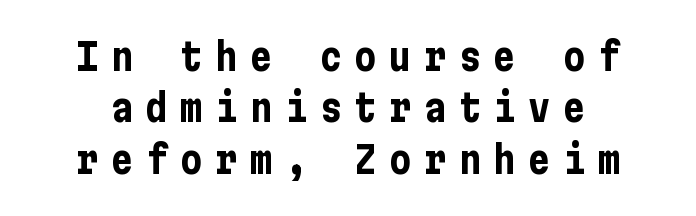
The image shows 37 px bold, condensed sans-serif type, upright; set normal line spacing (1.39x), unusually wide letter spacing (+0.34 em), not underlined; low stroke contrast and a medium x-height.
